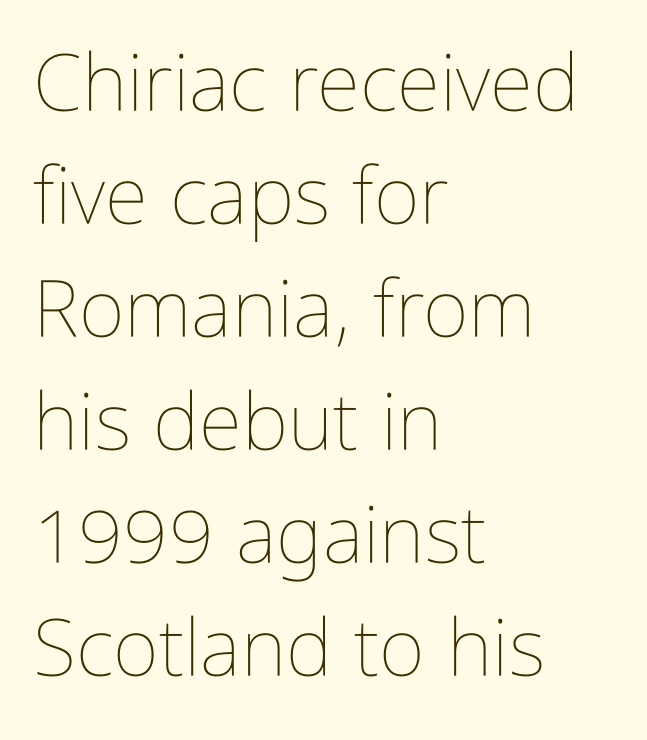
{"italic": "no", "bold": "no", "weight": "thin", "width": "condensed", "stroke_contrast": "low", "x_height": "medium", "monospaced": "no", "underline": "no", "align": "left", "line_spacing": "normal", "line_spacing_ratio": 1.43, "letter_spacing": "normal", "letter_spacing_em": 0.0, "glyph_px": 79}
